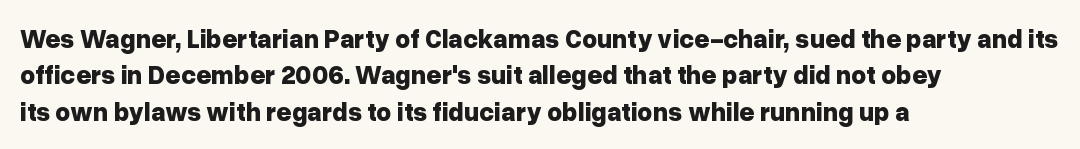
Q: Is the text bold? A: Yes.
Q: Is the text italic (slanted)? A: No, it is upright.
Q: Is the text underlined? A: No.
Q: How is the paragraph aligned? A: Left-aligned.
Q: Is the spacing between letters normal or unusually wide? A: Normal.
Q: Is the spacing between lines tight, normal or loose? A: Normal.
